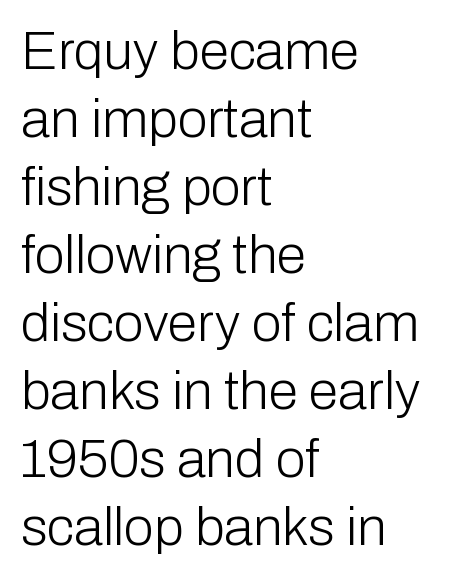
Q: Is the text bold? A: No.
Q: Is the text italic (slanted)? A: No, it is upright.
Q: Is the typeface a serif or a sans-serif typeface? A: Sans-serif.
Q: Is the text underlined? A: No.
Q: How is the paragraph aligned? A: Left-aligned.
Q: Is the spacing between letters normal or unusually wide? A: Normal.
Q: Is the spacing between lines tight, normal or loose? A: Normal.
Q: Width (condensed, normal, or wide)? A: Normal.
Q: Stroke contrast? A: Low.
Q: x-height? A: Medium.
Q: Monospaced? A: No.
